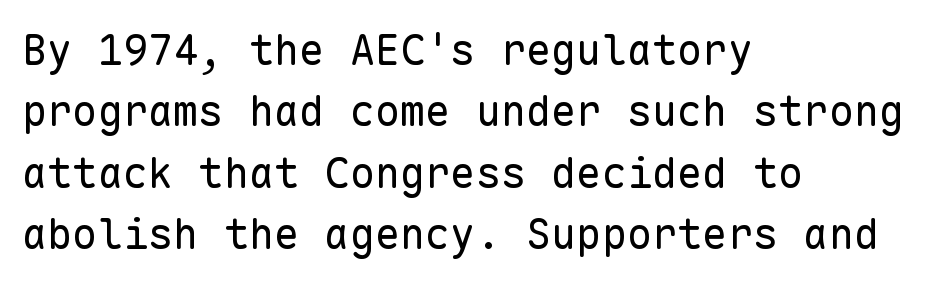
Do the characters align in a grid? Yes, the font is monospaced. Weight: regular or lighter. Unlike italic type, these characters show no tilt at all. Check the space under the baseline: it is left empty.
